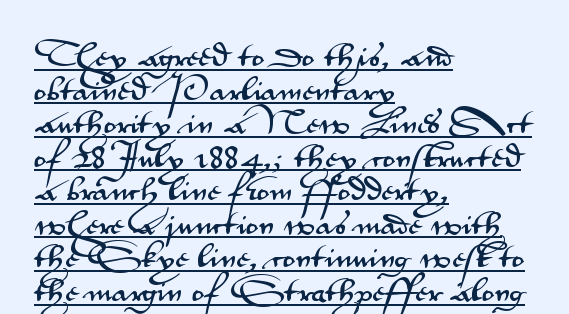
In terms of leading, this rendering sits right in the middle. The paragraph shown leans on its left margin. What stands out about the letter spacing? Nothing — it is the standard amount. Emphasis is given by a line drawn under the lettering.
